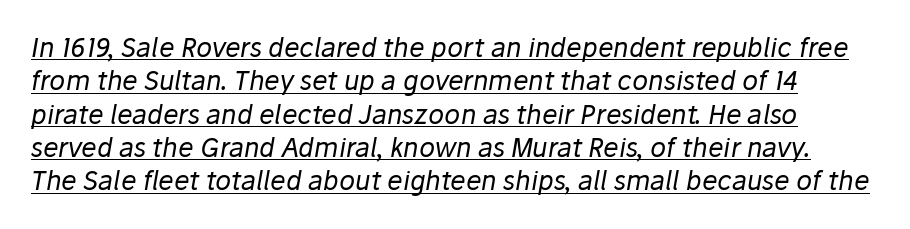
Q: Is the text bold? A: No.
Q: Is the text italic (slanted)? A: Yes, it leans right by about 10 degrees.
Q: Is the text underlined? A: Yes.
Q: Is the spacing between letters normal or unusually wide? A: Normal.
Q: Is the spacing between lines tight, normal or loose? A: Normal.
